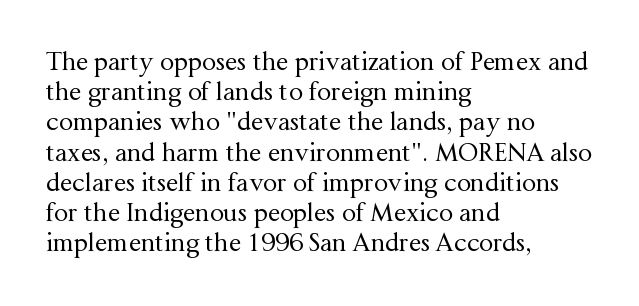
{"italic": "no", "bold": "no", "underline": "no", "align": "left", "line_spacing_ratio": 1.21, "letter_spacing": "normal", "letter_spacing_em": 0.0, "glyph_px": 25}
